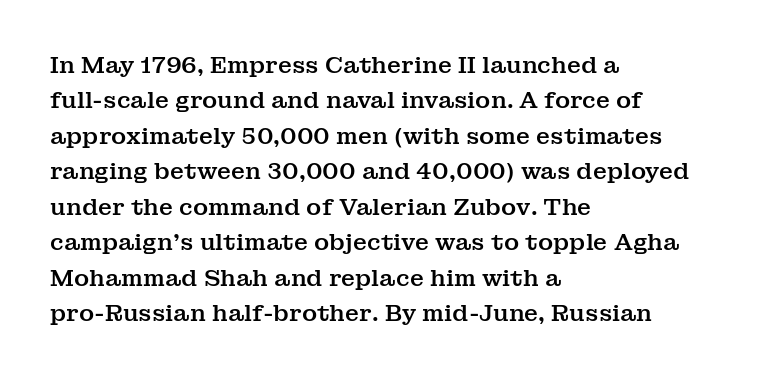
Nope, not italic — everything's standing straight. Words appear dense and cohesive because spacing is normal. The baseline area is clear. These lines sit exactly where default settings would place them. The compositor pushed each line to the left boundary.
